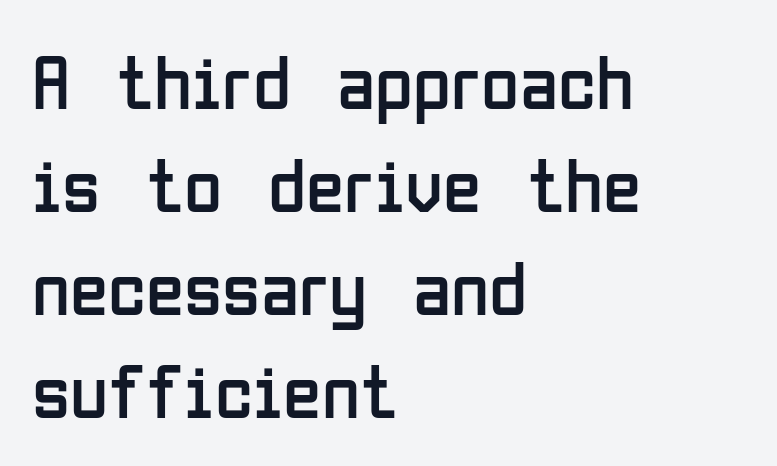
{"serif": "no", "italic": "no", "bold": "no", "weight": "regular", "width": "condensed", "stroke_contrast": "low", "x_height": "medium", "monospaced": "no", "underline": "no", "align": "left", "line_spacing": "normal", "line_spacing_ratio": 1.32, "letter_spacing": "normal", "letter_spacing_em": 0.0, "glyph_px": 78}
